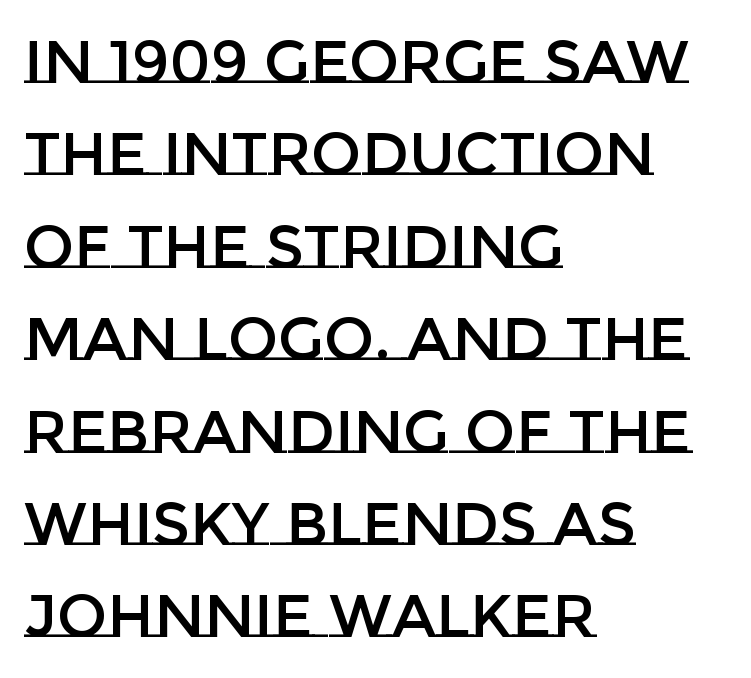
Q: Is the text italic (slanted)? A: No, it is upright.
Q: Is the text underlined? A: No.
Q: How is the paragraph aligned? A: Left-aligned.
Q: Is the spacing between letters normal or unusually wide? A: Normal.
Q: Is the spacing between lines tight, normal or loose? A: Normal.
Q: Width (condensed, normal, or wide)? A: Normal.
Q: Stroke contrast? A: Low.
Q: x-height? A: Large.
Q: Monospaced? A: No.
